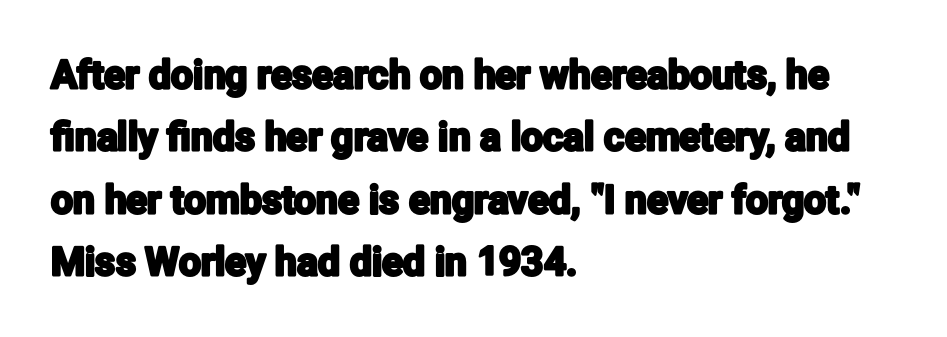
{"serif": "no", "italic": "no", "width": "condensed", "stroke_contrast": "low", "x_height": "medium", "monospaced": "no", "underline": "no", "align": "left", "line_spacing": "normal", "line_spacing_ratio": 1.6, "letter_spacing": "normal", "letter_spacing_em": 0.0, "glyph_px": 39}
